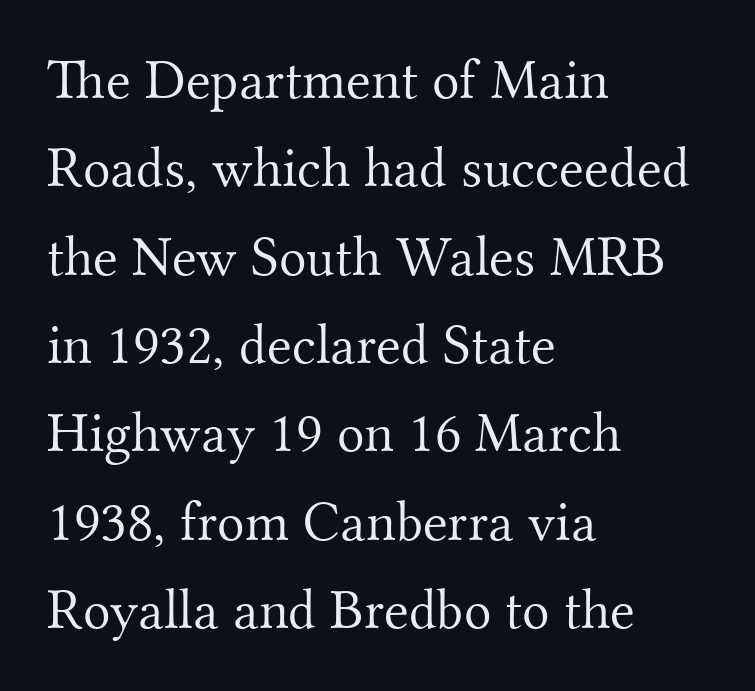
Weight class: somewhere from thin through regular. The axis of the letterforms is exactly vertical. Nobody touched the tracking dial on this one. The space directly below the letters is spotless. The typeface chosen for these lines features serifs.
